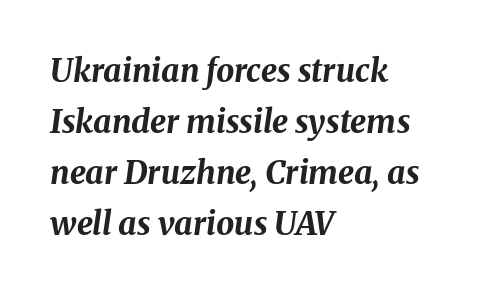
Character widths vary here, with narrow letters taking less room than wide ones. Lines of text with bare space underneath. The passage shown has conventional tracking throughout. The lettering tilts uniformly, giving the passage an italic look.
